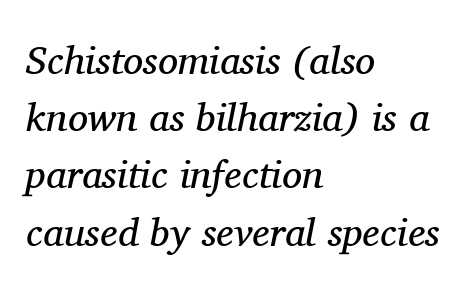
The image shows 40 px regular-weight serif type, italic (leaning right); set left-aligned, normal line spacing (1.43x), normal letter spacing, not underlined; medium stroke contrast and a medium x-height.
